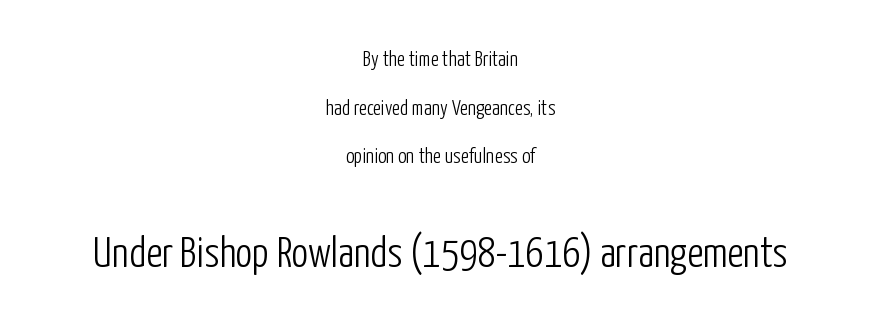
The image shows 42 px light, condensed sans-serif type, upright; set centered, loose line spacing (2.32x), normal letter spacing, not underlined; the second (bottom) block is 2.0x larger; low stroke contrast and a medium x-height.
